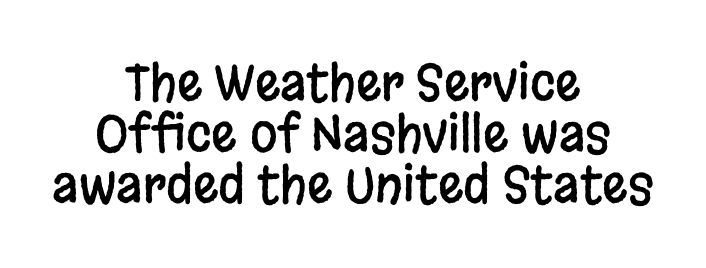
Q: Is the text italic (slanted)? A: No, it is upright.
Q: Is the typeface a serif or a sans-serif typeface? A: Sans-serif.
Q: Is the text underlined? A: No.
Q: How is the paragraph aligned? A: Centered.
Q: Is the spacing between letters normal or unusually wide? A: Normal.
Q: Is the spacing between lines tight, normal or loose? A: Tight.
Q: Width (condensed, normal, or wide)? A: Condensed.
Q: Stroke contrast? A: Low.
Q: x-height? A: Large.
Q: Monospaced? A: No.
